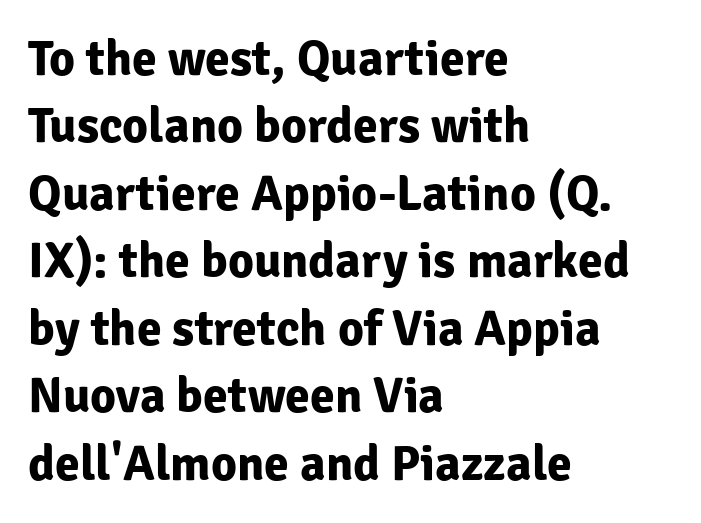
{"serif": "no", "italic": "no", "bold": "yes", "weight": "bold", "width": "normal", "stroke_contrast": "low", "x_height": "medium", "monospaced": "no", "underline": "no", "align": "left", "line_spacing": "normal", "line_spacing_ratio": 1.35, "letter_spacing": "normal", "letter_spacing_em": 0.0, "glyph_px": 50}
